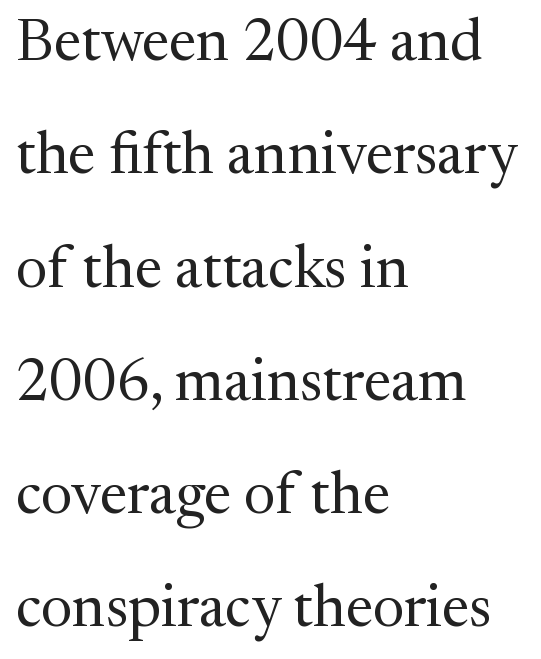
Beneath every word, the page is bare. Reading down the block, your eye returns to a fixed left position each line. Compared with a typical body face, this is equally light or lighter still. These lines are composed in type with serifs.
